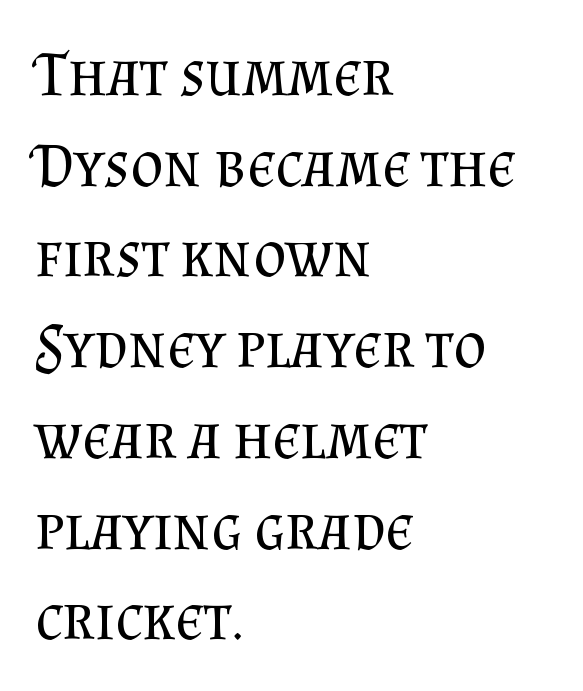
These lines are set flush left with a ragged right edge. Observe the ordinary spacing: letters are neighbours, not strangers. Is the type heavy? It reads as light-to-regular instead. The letters stand straight up with perfectly vertical stems. Check the space under the baseline: it is left empty.
